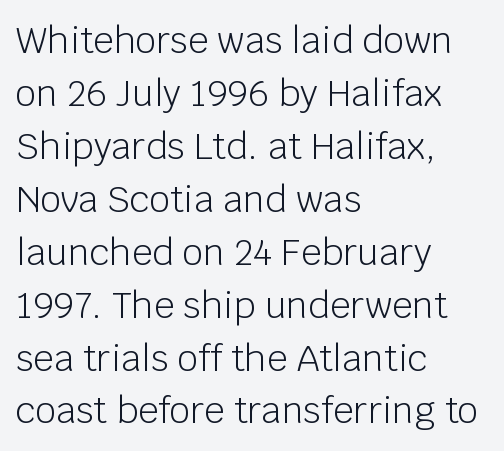
{"serif": "no", "italic": "no", "bold": "no", "weight": "light", "width": "normal", "stroke_contrast": "low", "x_height": "large", "monospaced": "no", "underline": "no", "align": "left", "line_spacing": "normal", "line_spacing_ratio": 1.47, "letter_spacing": "normal", "letter_spacing_em": 0.0, "glyph_px": 36}
